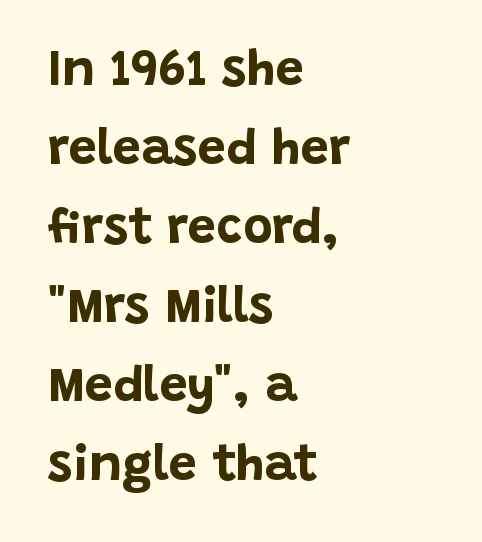
{"serif": "no", "italic": "no", "bold": "yes", "weight": "bold", "width": "normal", "stroke_contrast": "low", "x_height": "large", "monospaced": "no", "underline": "no", "align": "left", "line_spacing": "normal", "line_spacing_ratio": 1.58, "letter_spacing": "normal", "letter_spacing_em": 0.0, "glyph_px": 50}
